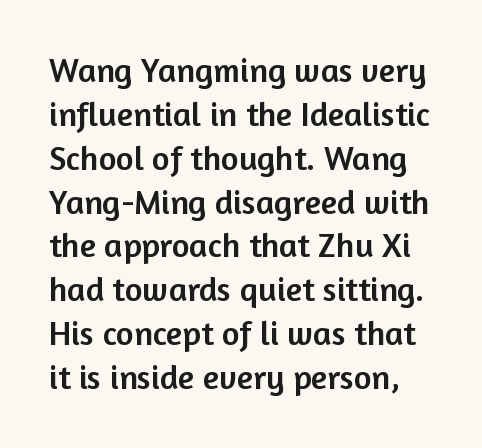
The rendering uses natural spacing where letterforms have individual widths. Are there feet on the stems? There aren't — it's a sans. Is there much room between lines? A standard amount, neither cramped nor airy. These lines were composed using upright roman letters. The line texture is even and compact thanks to regular tracking.
